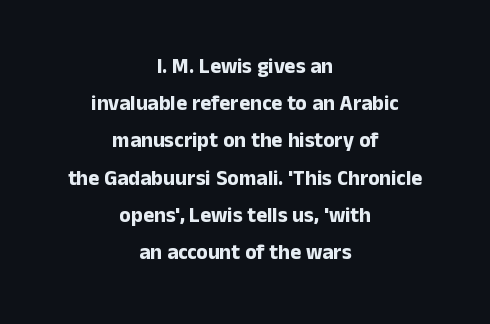
The line texture is even and compact thanks to regular tracking. Look at the stroke-to-counter ratio: heavy, a bold. Horizontal alignment here is central, giving a formal, balanced look. A bare baseline throughout the passage. No italicization has been applied; the sample stays upright.
